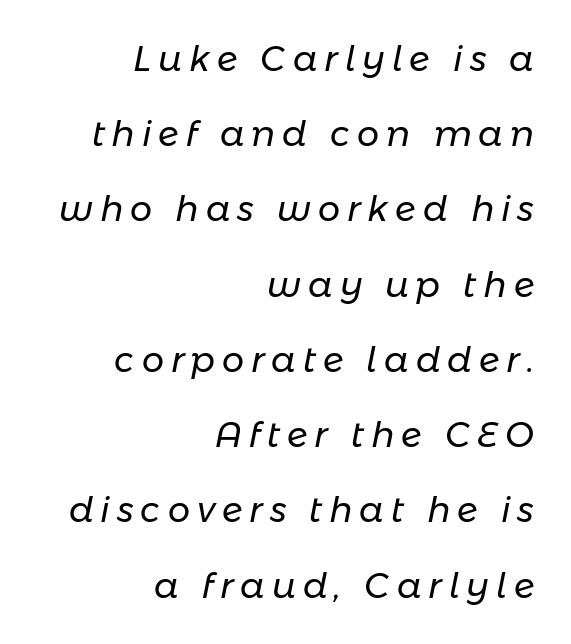
{"italic": "yes", "lean": "right", "slant_degrees": 11, "bold": "no", "weight": "regular", "width": "normal", "stroke_contrast": "low", "x_height": "medium", "monospaced": "no", "underline": "no", "align": "right", "line_spacing": "loose", "line_spacing_ratio": 2.15, "letter_spacing": "wide", "letter_spacing_em": 0.2, "glyph_px": 35}
